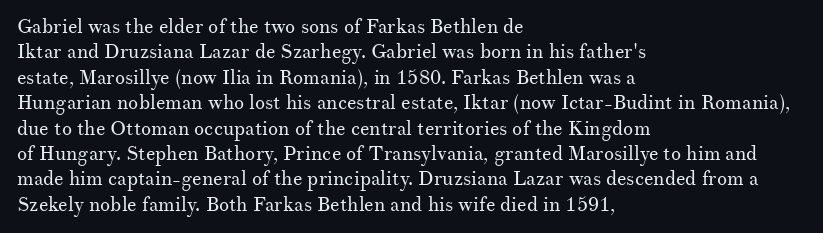
The image shows 20 px text type, upright; set left-aligned, normal line spacing (1.27x), normal letter spacing, not underlined.
